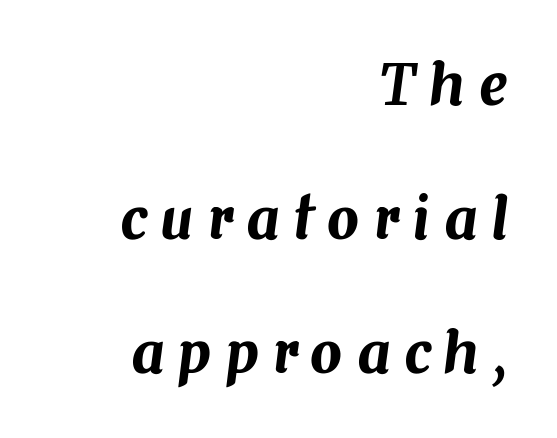
The image shows 56 px text type, italic (leaning right); set right-aligned, loose line spacing (2.39x), unusually wide letter spacing (+0.26 em), not underlined; medium stroke contrast and a medium x-height.
